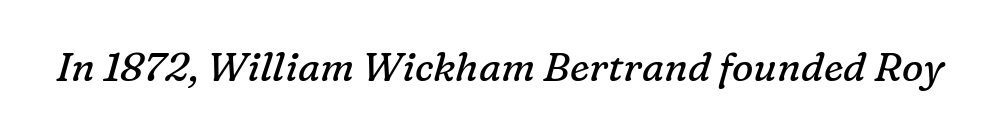
Spacing verdict: proportional, widths tailored to each character. Default kerning and tracking; the words read as compact shapes. Honestly, there is no underline to notice here at all. The face used here is seriffed, in the tradition of book romans. Rendered with sloped, italic letterforms. The typeface has the unassuming heft of standard copy or less.
